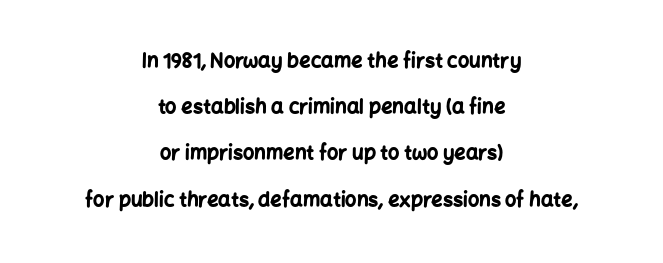
{"italic": "no", "bold": "yes", "underline": "no", "align": "center", "line_spacing": "loose", "line_spacing_ratio": 2.31, "letter_spacing": "normal", "letter_spacing_em": 0.0, "glyph_px": 20}
